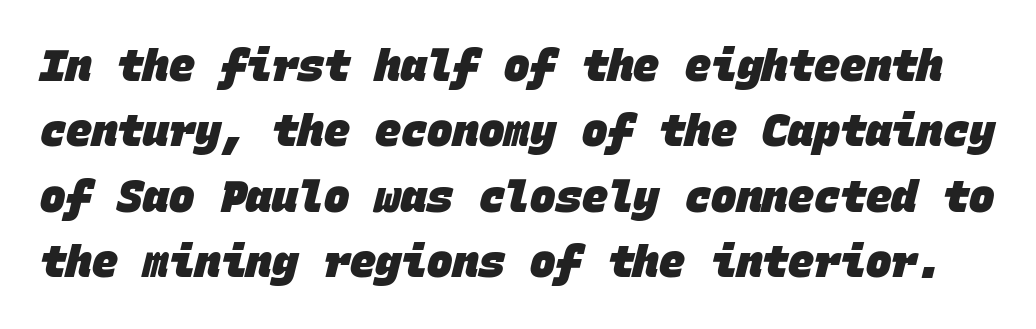
The face used here is monospaced, like something from a code editor. Unmarked baselines from the first word to the last. Regarding leading, the lines here are spaced in the standard way. The letters sit at their default tracking, neither squeezed nor spread. No feet cap the strokes, marking this as sans-serif type. As a designer I'd log this as weight 700, bold.
